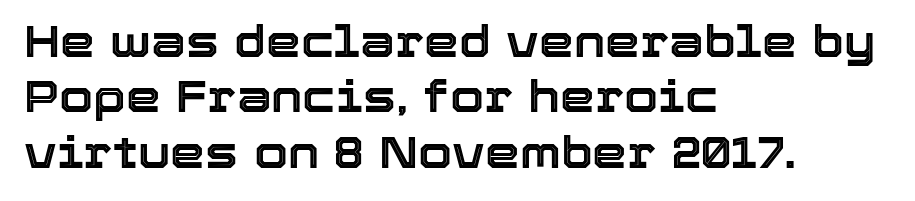
Q: Is the text italic (slanted)? A: No, it is upright.
Q: Is the text underlined? A: No.
Q: How is the paragraph aligned? A: Left-aligned.
Q: Is the spacing between letters normal or unusually wide? A: Normal.
Q: Is the spacing between lines tight, normal or loose? A: Normal.
Q: Width (condensed, normal, or wide)? A: Normal.
Q: x-height? A: Medium.
Q: Monospaced? A: No.
